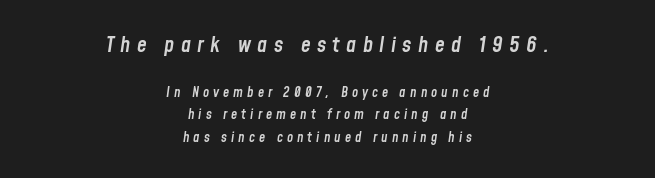
Q: Is the text bold? A: Semi-bold.
Q: Is the text italic (slanted)? A: Yes, it leans right by about 8 degrees.
Q: Is the text underlined? A: No.
Q: How is the paragraph aligned? A: Centered.
Q: Is the spacing between letters normal or unusually wide? A: Unusually wide.
Q: Is the spacing between lines tight, normal or loose? A: Normal.
Q: Which block of text is set in a larger size, the first (top) or the second (bottom)? A: The first (top) one.
